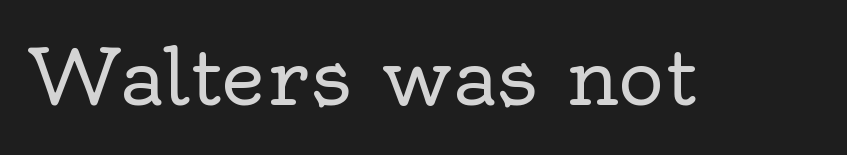
{"serif": "yes", "italic": "no", "bold": "no", "weight": "regular", "width": "normal", "x_height": "small", "monospaced": "no", "underline": "no", "letter_spacing": "normal", "letter_spacing_em": 0.0, "glyph_px": 77}
